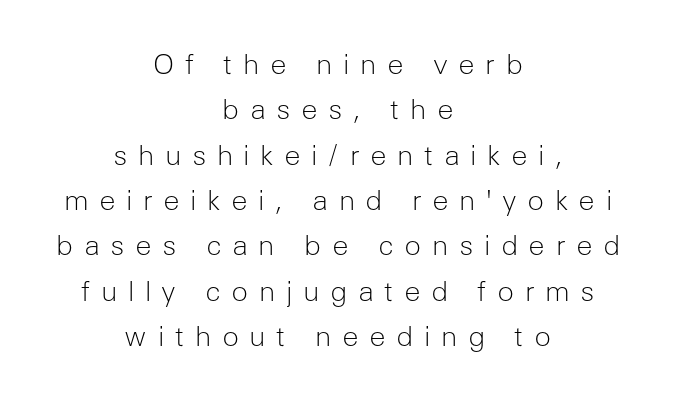
Q: Is the text bold? A: No.
Q: Is the text italic (slanted)? A: No, it is upright.
Q: Is the typeface a serif or a sans-serif typeface? A: Sans-serif.
Q: Is the text underlined? A: No.
Q: How is the paragraph aligned? A: Centered.
Q: Is the spacing between letters normal or unusually wide? A: Unusually wide.
Q: Is the spacing between lines tight, normal or loose? A: Normal.
Q: Width (condensed, normal, or wide)? A: Normal.
Q: Stroke contrast? A: Low.
Q: x-height? A: Medium.
Q: Monospaced? A: No.
